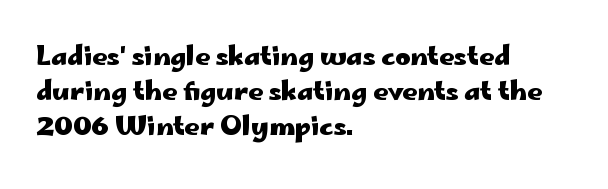
The image shows 26 px bold type, upright; set left-aligned, normal line spacing (1.35x), normal letter spacing, not underlined.
